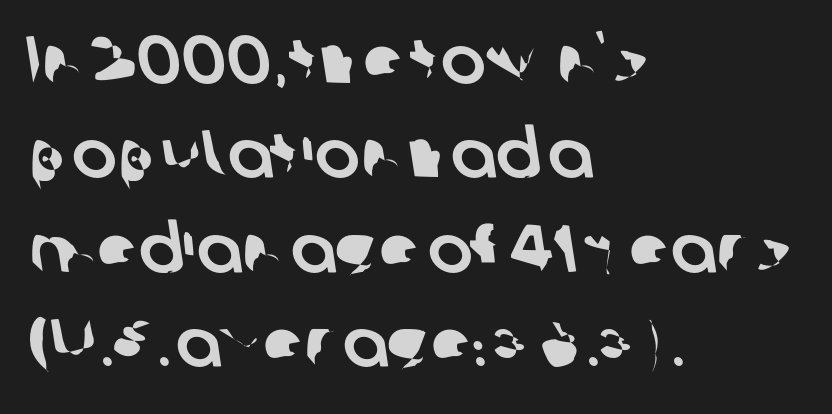
Q: Is the typeface a serif or a sans-serif typeface? A: Sans-serif.
Q: Is the text underlined? A: No.
Q: How is the paragraph aligned? A: Left-aligned.
Q: Is the spacing between letters normal or unusually wide? A: Normal.
Q: Is the spacing between lines tight, normal or loose? A: Normal.
Q: Width (condensed, normal, or wide)? A: Normal.
Q: Stroke contrast? A: Low.
Q: x-height? A: Medium.
Q: Monospaced? A: No.
